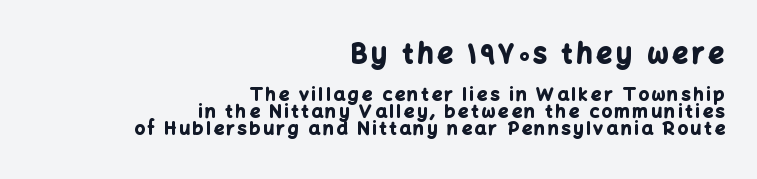
The letters in the upper block stand taller than those in the block below. Does the weight exceed regular? Yes, all the way to bold. Each row of text sits above clean, open space. This sample is right-justified, so line beginnings fall wherever the words allow. In terms of leading, this rendering errs on the cramped side. Notice how the stems are strictly vertical — no italics here.
